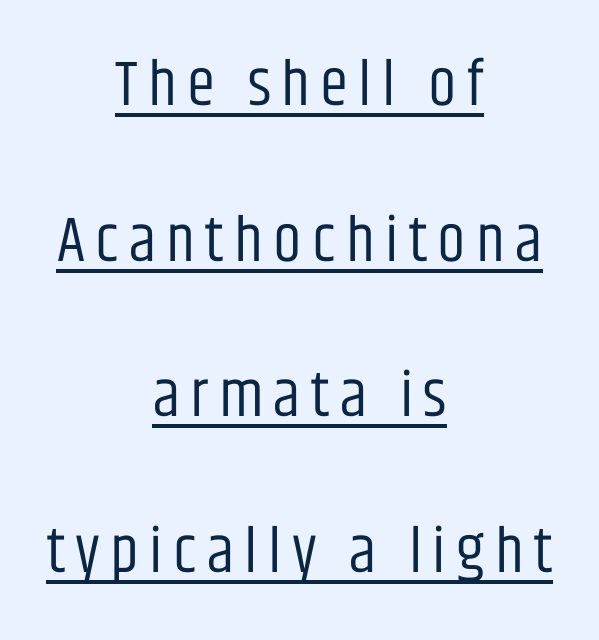
Q: Is the text bold? A: No.
Q: Is the text italic (slanted)? A: No, it is upright.
Q: Is the typeface a serif or a sans-serif typeface? A: Sans-serif.
Q: Is the text underlined? A: Yes.
Q: How is the paragraph aligned? A: Centered.
Q: Is the spacing between lines tight, normal or loose? A: Loose.
Q: Width (condensed, normal, or wide)? A: Condensed.
Q: Stroke contrast? A: Low.
Q: x-height? A: Large.
Q: Monospaced? A: No.
